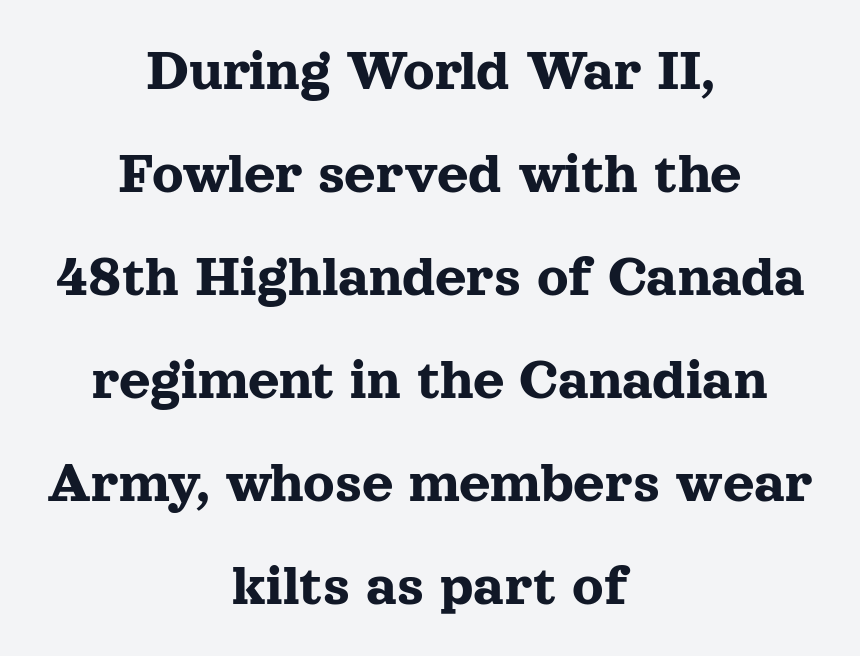
{"serif": "yes", "italic": "no", "width": "normal", "x_height": "medium", "monospaced": "no", "underline": "no", "align": "center", "line_spacing": "normal", "line_spacing_ratio": 1.69, "letter_spacing": "normal", "letter_spacing_em": 0.0, "glyph_px": 61}
